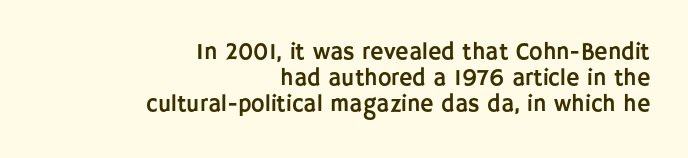
Nobody touched the tracking dial on this one. The paragraph has a hard right edge and a soft left edge. The rendering uses a small line-height, squeezing the rows. Underlining? Definitely not there. This is roman type, the default non-slanted kind.
